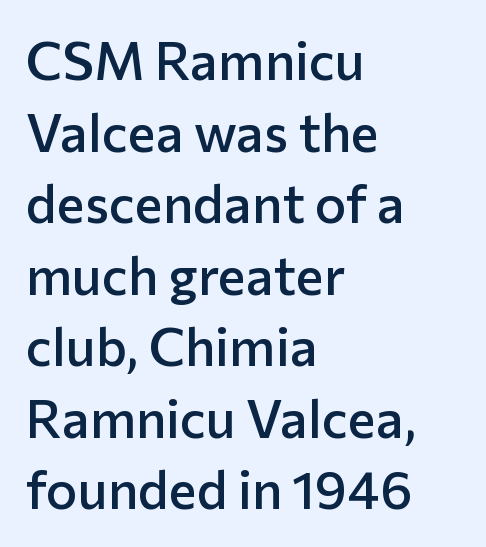
Decoration check: the copy has no underline. The typography opts for an upright posture over an oblique one. If you measured baseline to baseline, you'd find a middling distance. The tracking reads as untouched default to a designer's eye. Check where the strokes stop: nothing finishes them off — pure sans. This sample is left-justified, so line endings fall wherever the words run out.
